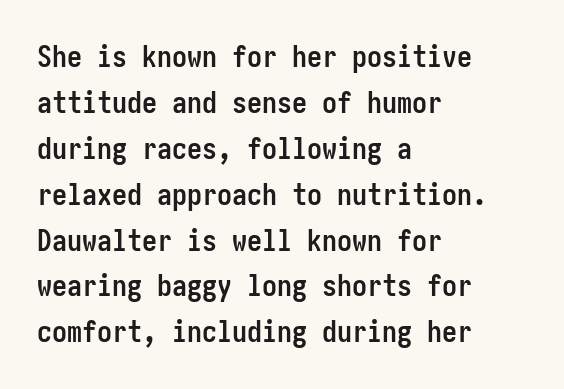
The image shows 30 px semibold, condensed sans-serif type, upright; set left-aligned, normal line spacing (1.53x), normal letter spacing, not underlined; low stroke contrast and a medium x-height.
